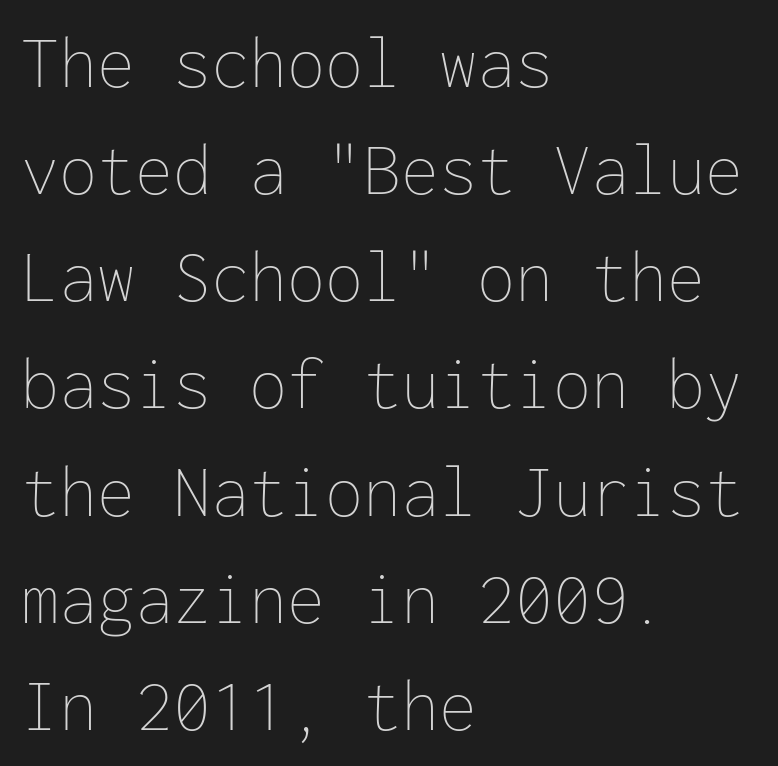
{"italic": "no", "bold": "no", "weight": "thin", "width": "normal", "stroke_contrast": "low", "x_height": "medium", "monospaced": "yes", "underline": "no", "align": "left", "line_spacing": "normal", "line_spacing_ratio": 1.41, "letter_spacing": "normal", "letter_spacing_em": 0.0, "glyph_px": 76}
